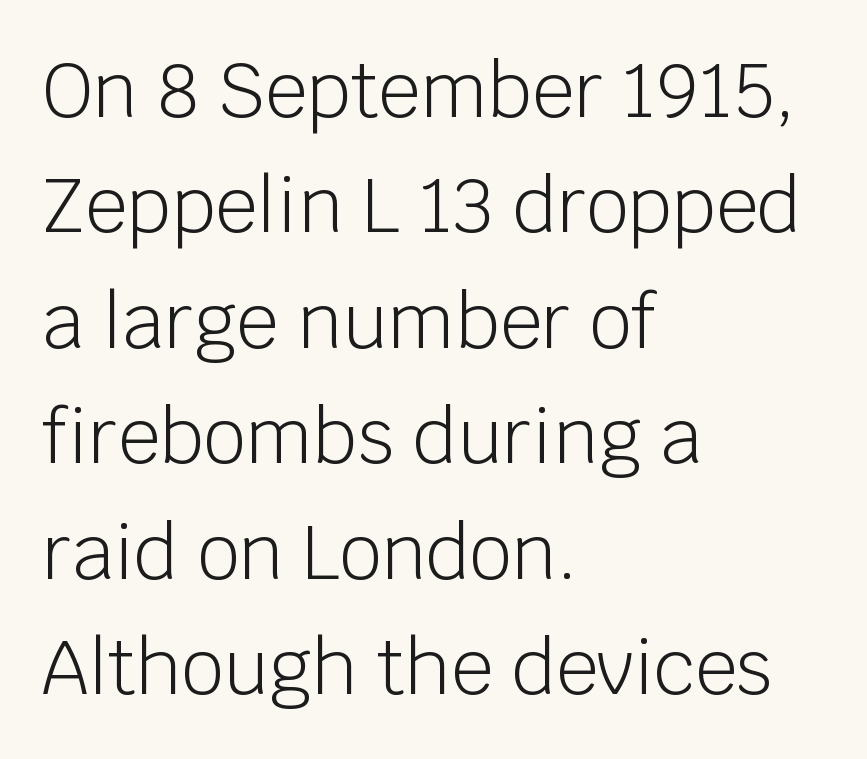
Does extra space separate the letters? No, they use regular spacing. Bare-footed words on every line. The axis of the letterforms is exactly vertical. Notice how the passage keeps a crisp vertical edge on the left only. The passage shown stacks its lines at a standard gap.
